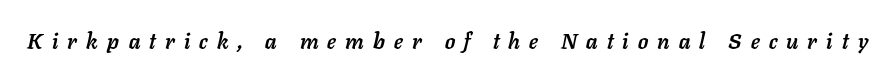
Bold? Absolutely — the strokes are thick and heavy. Is the letter spacing exaggerated? Yes — the characters are pushed far apart. The gap between lines stays unmarked. Every character sits at an angle, as italics do.
